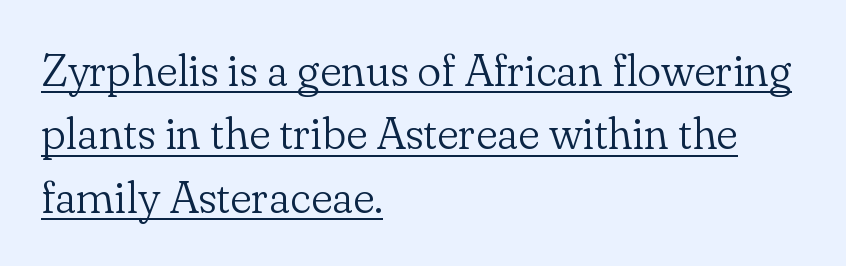
The passage shown is not bold in any degree. Layout note: lines flush left. This block has exactly the height ordinary leading produces. You could not count columns in this text — the font is proportionally spaced.
